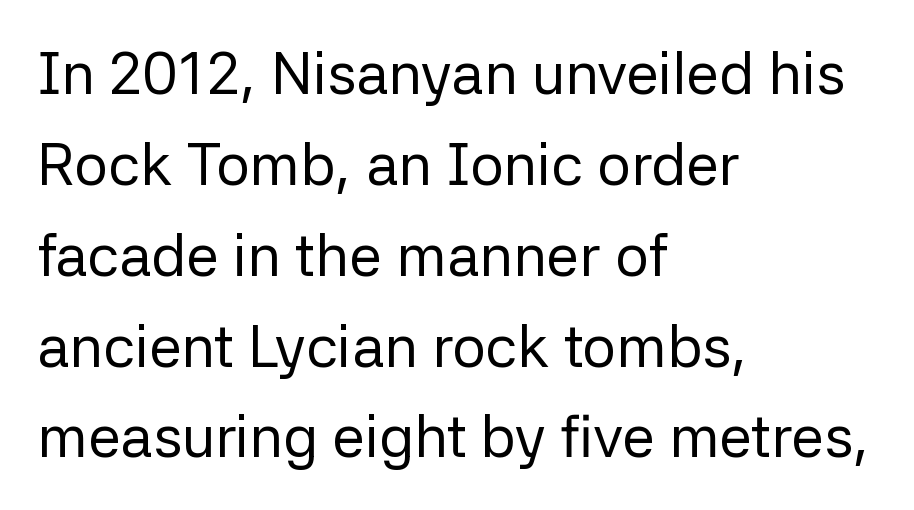
The font sits on the lighter half of the weight spectrum, regular included. This rendering features lettering with no underline. Caption: multi-line text, flush left, ragged right. Font category for this specimen: sans-serif. Nobody touched the tracking dial on this one.
